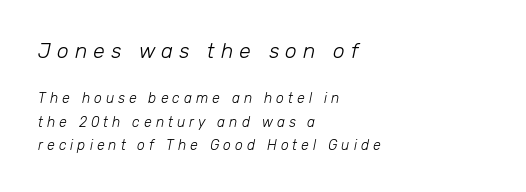
Does the bottom block carry the larger type? No, the top block does. Inter-character spacing is expanded well beyond the font's built-in metrics. The specimen omits any rule beneath the text block's lines. Evenly set lines give the paragraph a standard silhouette. A light-to-regular cut is what we see here. In CSS terms this would be text-align: left.
